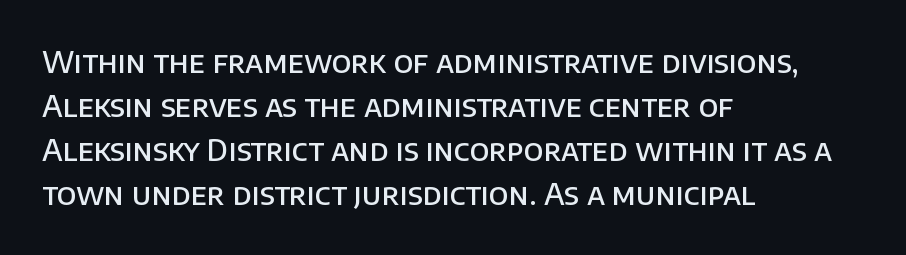
Q: Is the text bold? A: Semi-bold.
Q: Is the text italic (slanted)? A: No, it is upright.
Q: Is the typeface a serif or a sans-serif typeface? A: Sans-serif.
Q: Is the text underlined? A: No.
Q: How is the paragraph aligned? A: Left-aligned.
Q: Is the spacing between letters normal or unusually wide? A: Normal.
Q: Is the spacing between lines tight, normal or loose? A: Normal.
Q: Width (condensed, normal, or wide)? A: Normal.
Q: Stroke contrast? A: Low.
Q: x-height? A: Large.
Q: Monospaced? A: No.
